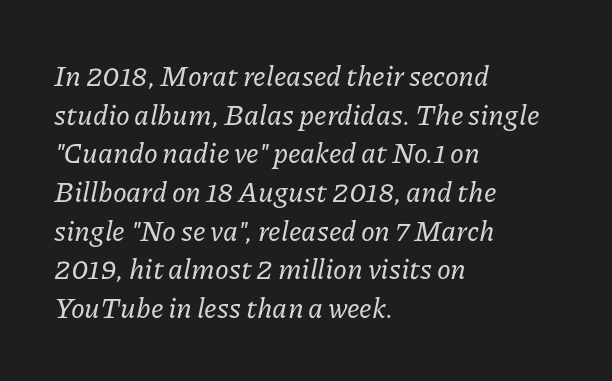
{"serif": "yes", "italic": "yes", "lean": "right", "slant_degrees": 11, "width": "normal", "stroke_contrast": "low", "x_height": "medium", "monospaced": "no", "underline": "no", "align": "left", "line_spacing": "normal", "line_spacing_ratio": 1.38, "letter_spacing": "normal", "letter_spacing_em": 0.0, "glyph_px": 28}
